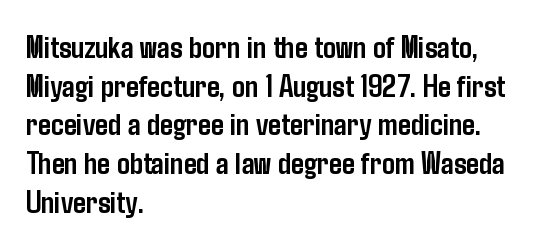
{"serif": "no", "italic": "no", "bold": "yes", "weight": "semibold", "width": "condensed", "stroke_contrast": "low", "x_height": "medium", "monospaced": "no", "underline": "no", "align": "left", "line_spacing_ratio": 1.21, "letter_spacing": "normal", "letter_spacing_em": 0.0, "glyph_px": 32}
